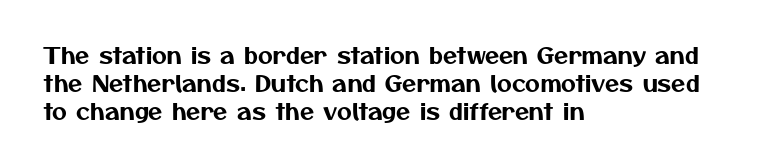
The letters sit at their default tracking, neither squeezed nor spread. Descenders hang freely into open space. These lines are set flush left with a ragged right edge.
